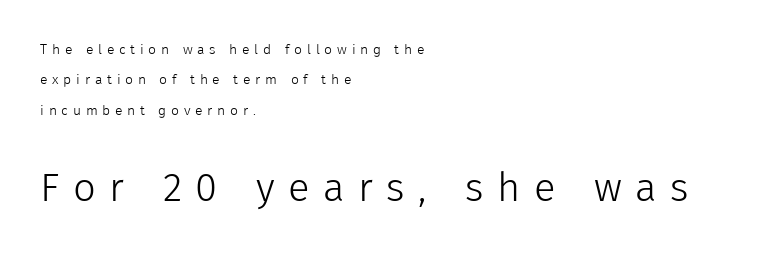
The image shows 40 px light sans-serif type, upright; set left-aligned, loose line spacing (2.17x), unusually wide letter spacing (+0.34 em), not underlined; the second (bottom) block is 2.86x larger; low stroke contrast and a medium x-height.
